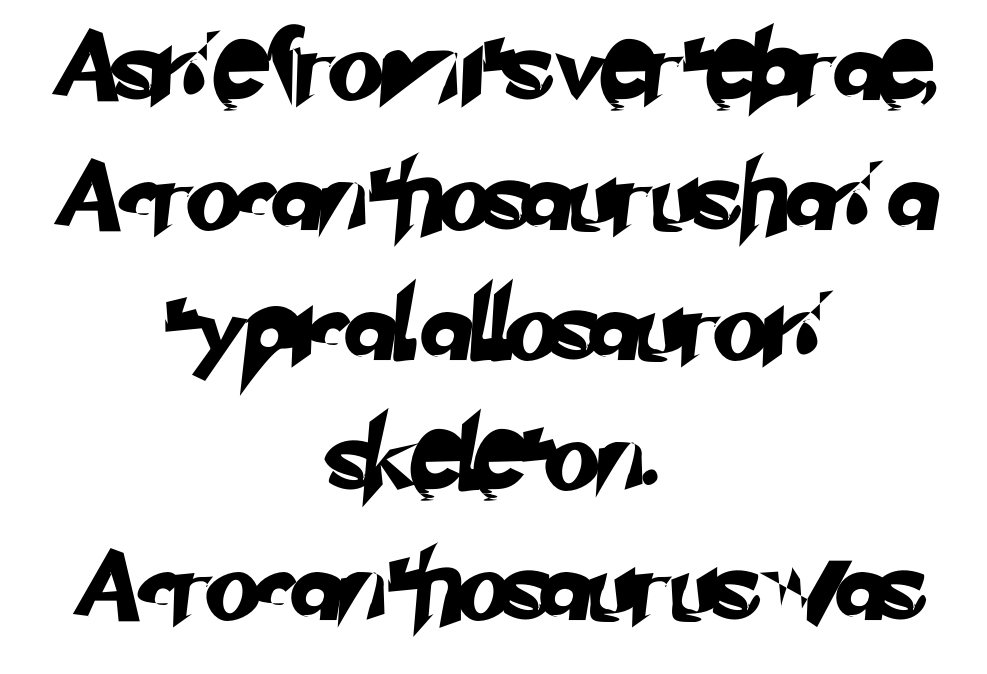
Q: Is the typeface a serif or a sans-serif typeface? A: Sans-serif.
Q: Is the text underlined? A: No.
Q: How is the paragraph aligned? A: Centered.
Q: Is the spacing between letters normal or unusually wide? A: Normal.
Q: Width (condensed, normal, or wide)? A: Normal.
Q: Stroke contrast? A: Low.
Q: x-height? A: Small.
Q: Monospaced? A: No.
